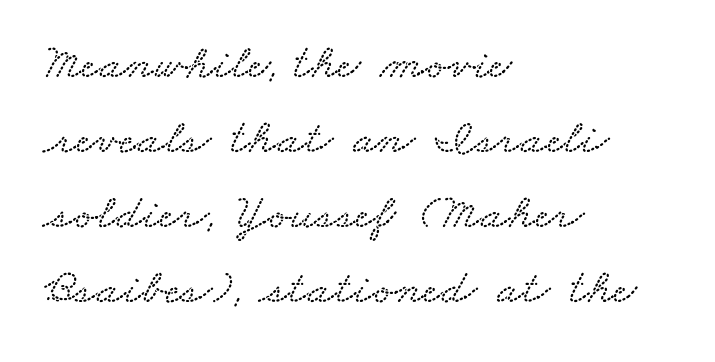
The image shows 50 px wide type; set left-aligned, normal line spacing (1.5x), normal letter spacing, not underlined; low stroke contrast and a small x-height.
